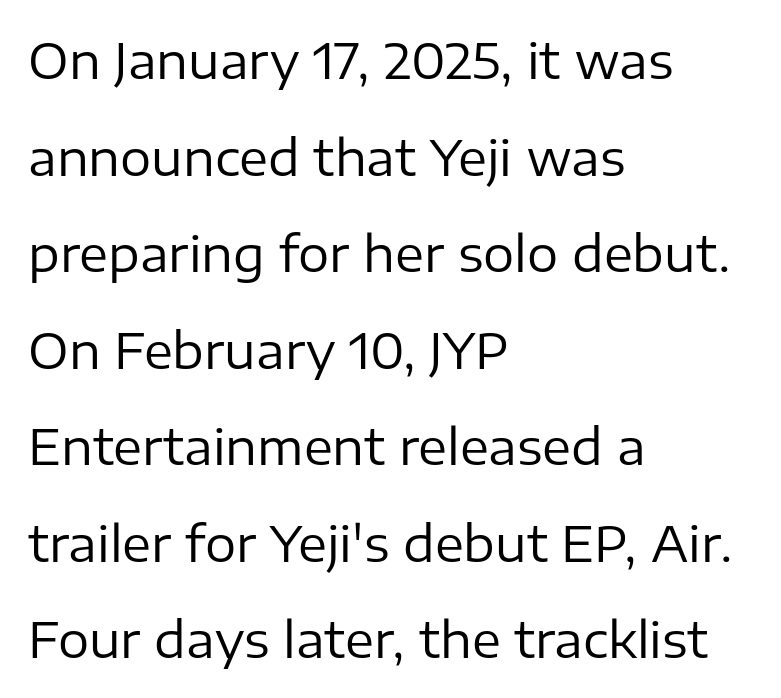
{"serif": "no", "italic": "no", "bold": "no", "weight": "regular", "width": "normal", "stroke_contrast": "low", "x_height": "medium", "monospaced": "no", "underline": "no", "align": "left", "line_spacing": "loose", "line_spacing_ratio": 1.97, "letter_spacing": "normal", "letter_spacing_em": 0.0, "glyph_px": 49}
